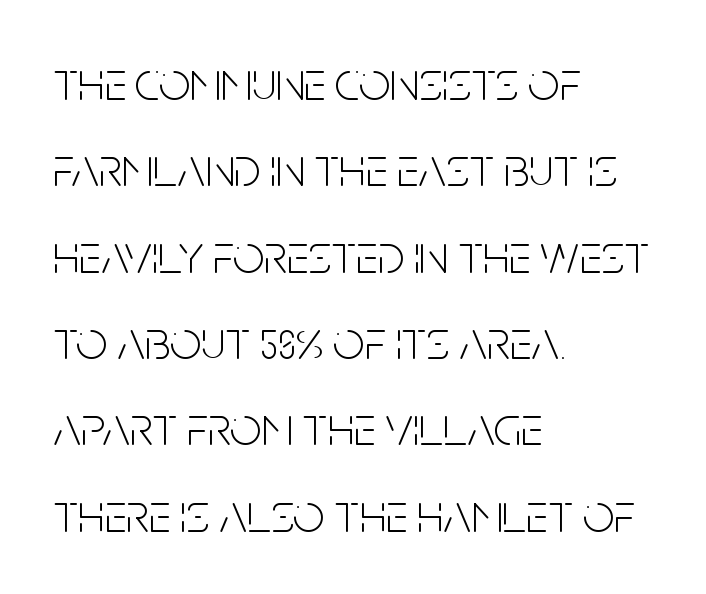
Characters remain perfectly vertical along every line. Think of a printed novel: that variable character pitch is what you see here. The strip under each line holds only bare page. The glyphs in this specimen are sans serif. The weight tops out at a normal text grade.
